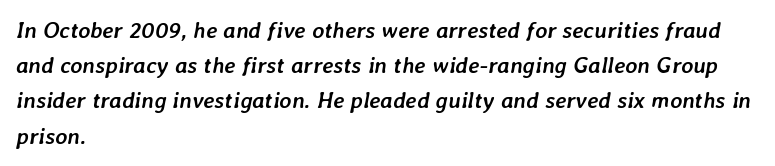
{"italic": "yes", "lean": "right", "slant_degrees": 7, "bold": "yes", "underline": "no", "align": "left", "line_spacing": "normal", "line_spacing_ratio": 1.53, "letter_spacing": "normal", "letter_spacing_em": 0.0, "glyph_px": 23}
